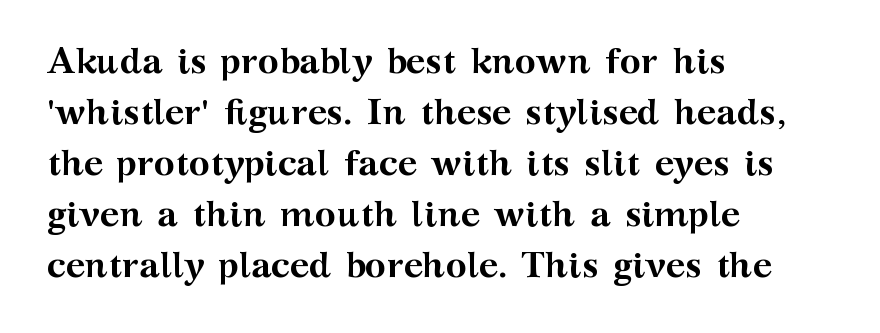
The image shows 36 px semibold, wide serif type, upright; set left-aligned, normal line spacing (1.42x), normal letter spacing, not underlined; medium stroke contrast and a medium x-height.
